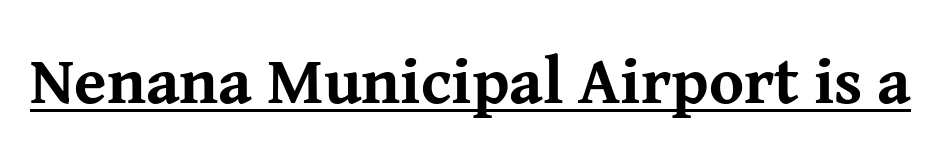
Q: Is the text bold? A: Yes.
Q: Is the text italic (slanted)? A: No, it is upright.
Q: Is the typeface a serif or a sans-serif typeface? A: Serif.
Q: Is the text underlined? A: Yes.
Q: Is the spacing between letters normal or unusually wide? A: Normal.
Q: Width (condensed, normal, or wide)? A: Normal.
Q: Stroke contrast? A: Medium.
Q: x-height? A: Medium.
Q: Monospaced? A: No.
